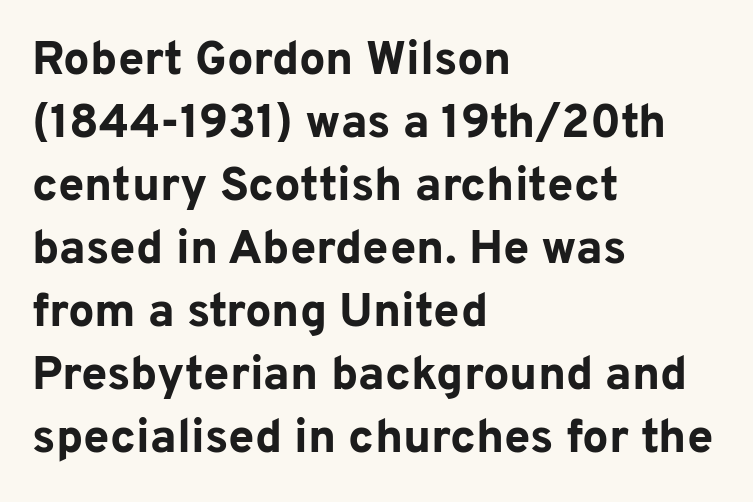
The axis of the letterforms is exactly vertical. Stroke thickness is high; the sample reads as a true bold. Serifs: no, the terminals of the letterforms are clean. Varying glyph widths throughout — classic text-font behaviour. The typesetter chose a ragged-right arrangement here. The letterforms sit shoulder to shoulder at normal distance.
